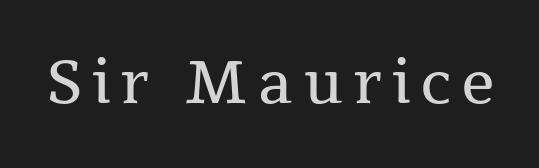
{"serif": "yes", "italic": "no", "bold": "no", "weight": "regular", "width": "normal", "stroke_contrast": "medium", "x_height": "medium", "monospaced": "no", "underline": "no", "glyph_px": 59}
